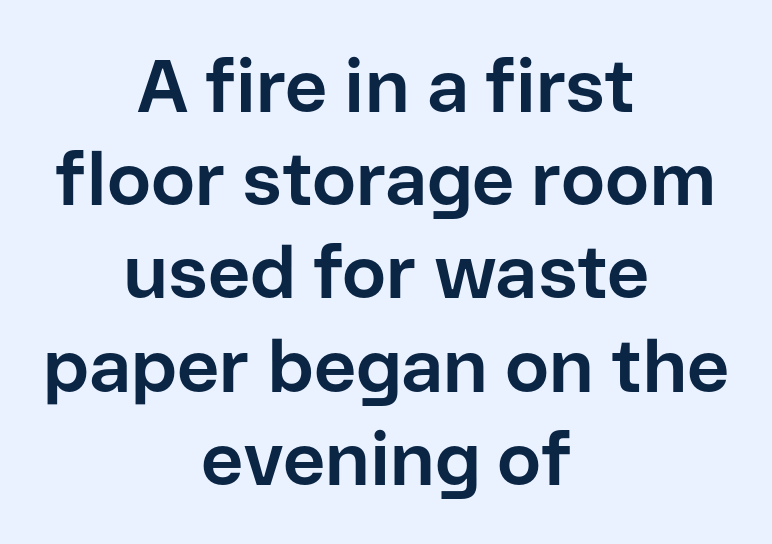
{"serif": "no", "italic": "no", "bold": "yes", "weight": "bold", "width": "normal", "stroke_contrast": "low", "x_height": "medium", "monospaced": "no", "underline": "no", "align": "center", "line_spacing": "normal", "line_spacing_ratio": 1.26, "letter_spacing": "normal", "letter_spacing_em": 0.0, "glyph_px": 74}
